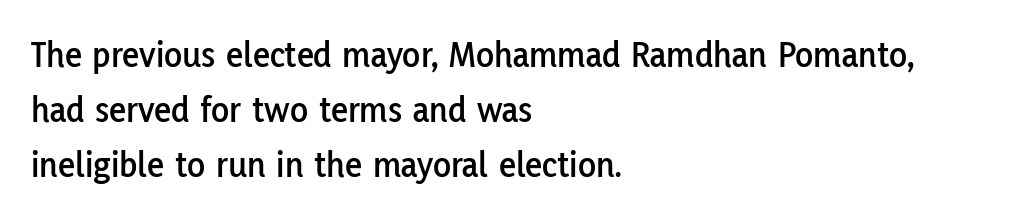
{"serif": "no", "italic": "no", "width": "normal", "stroke_contrast": "low", "x_height": "medium", "monospaced": "no", "underline": "no", "align": "left", "line_spacing": "normal", "line_spacing_ratio": 1.49, "letter_spacing": "normal", "letter_spacing_em": 0.0, "glyph_px": 37}
